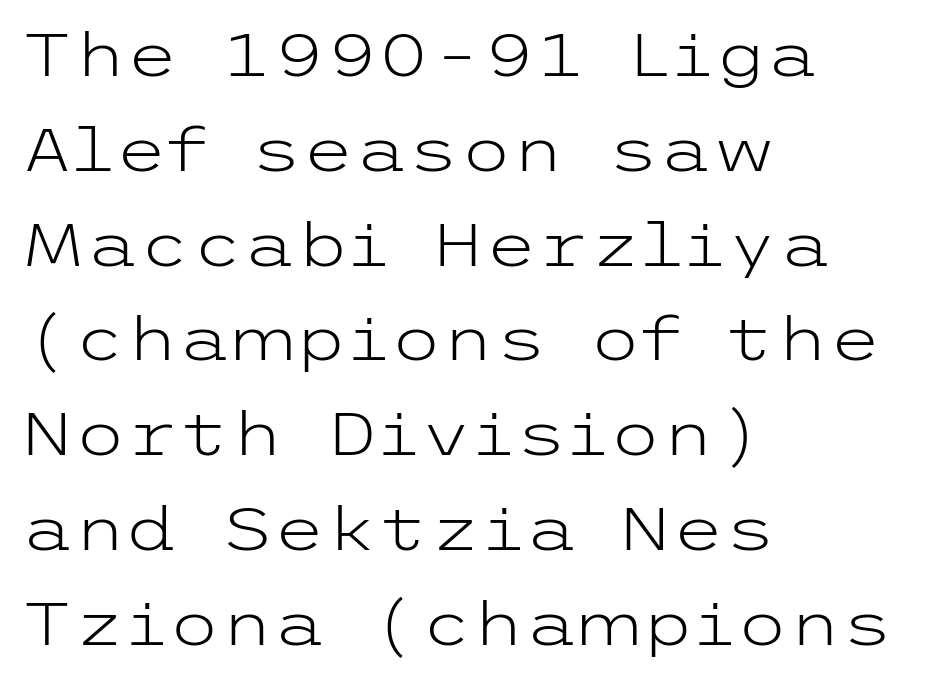
Which margin do the lines hug? The left one — the right edge is uneven. Do the letters lean? They stand straight. Compared with typical paragraphs, the rows here are spaced about the same. Unbolded letterforms with no extra heft. Decoration check: the copy has no underline. Serif or sans? Sans — the stroke terminals are bare.
